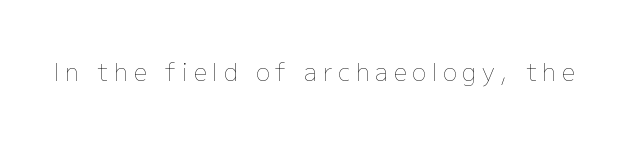
Letters rest on an invisible, unmarked baseline. Think standard paragraph weight, or any step lighter than that. Does the lettering tilt? It doesn't — this is upright. Words appear elongated and porous because spacing is wide.
